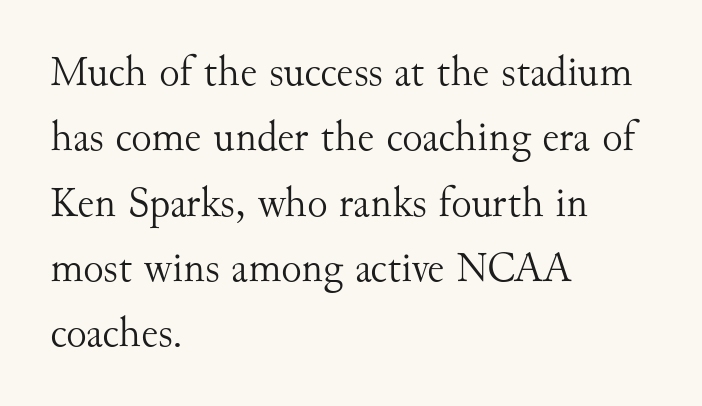
{"serif": "yes", "italic": "no", "bold": "no", "weight": "light", "width": "normal", "stroke_contrast": "medium", "x_height": "small", "monospaced": "no", "underline": "no", "align": "left", "line_spacing": "normal", "line_spacing_ratio": 1.52, "letter_spacing": "normal", "letter_spacing_em": 0.0, "glyph_px": 43}
